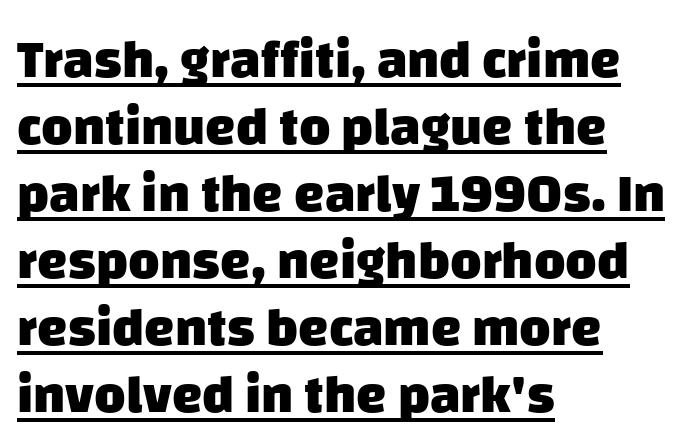
Nothing sits at the stroke ends, so this counts as sans-serif. Students, note that the glyphs here touch the page at normal intervals. A rule runs beneath these lines of type. I'd describe the lettering as bold — thick and assertive. Visually the block forms a straight wall on the left and a jagged coastline on the right.
